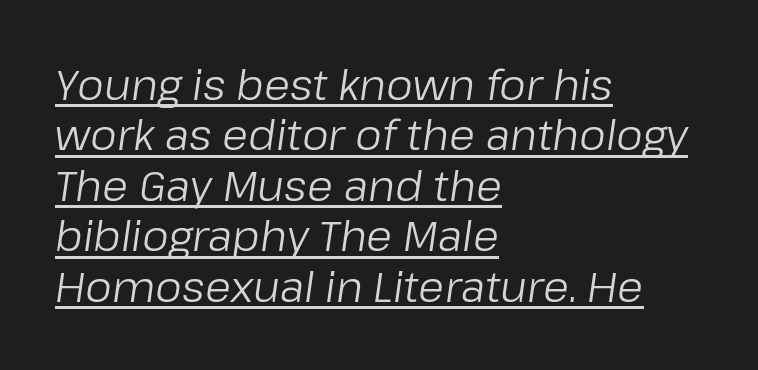
Does a line run under the words? Yes, clearly. A student would call this left alignment; a typographer would say flush left, rag right. This rendering leaves character spacing at its baseline value. An italicized treatment has been applied to the whole sample. Is this a fixed-width face? No — the glyphs have proportional, varying widths. A light-to-regular cut is what we see here.
